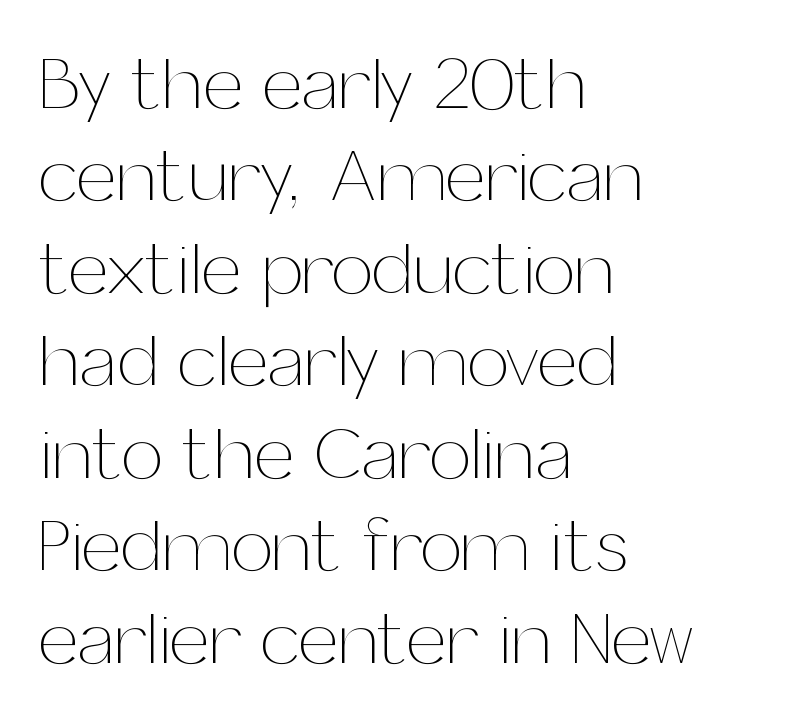
The image shows 74 px thin type, upright; set left-aligned, normal line spacing (1.25x), normal letter spacing, not underlined; medium stroke contrast and a medium x-height.
